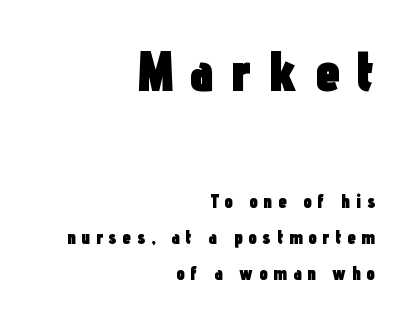
Q: Is the text bold? A: Yes.
Q: Is the text italic (slanted)? A: No, it is upright.
Q: Is the typeface a serif or a sans-serif typeface? A: Sans-serif.
Q: Is the text underlined? A: No.
Q: How is the paragraph aligned? A: Right-aligned.
Q: Is the spacing between letters normal or unusually wide? A: Unusually wide.
Q: Is the spacing between lines tight, normal or loose? A: Loose.
Q: Which block of text is set in a larger size, the first (top) or the second (bottom)? A: The first (top) one.
Q: Width (condensed, normal, or wide)? A: Condensed.
Q: Stroke contrast? A: Low.
Q: x-height? A: Medium.
Q: Monospaced? A: No.
